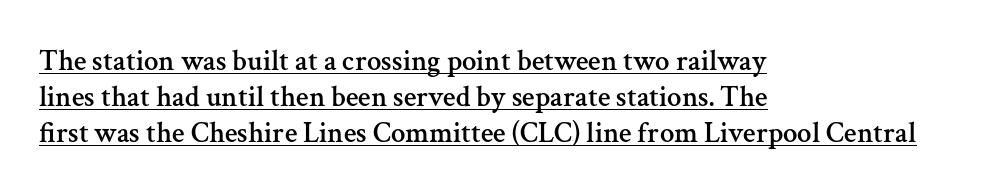
The image shows 29 px serif type, upright; set left-aligned, normal line spacing (1.25x), normal letter spacing, underlined; medium stroke contrast and a medium x-height.
